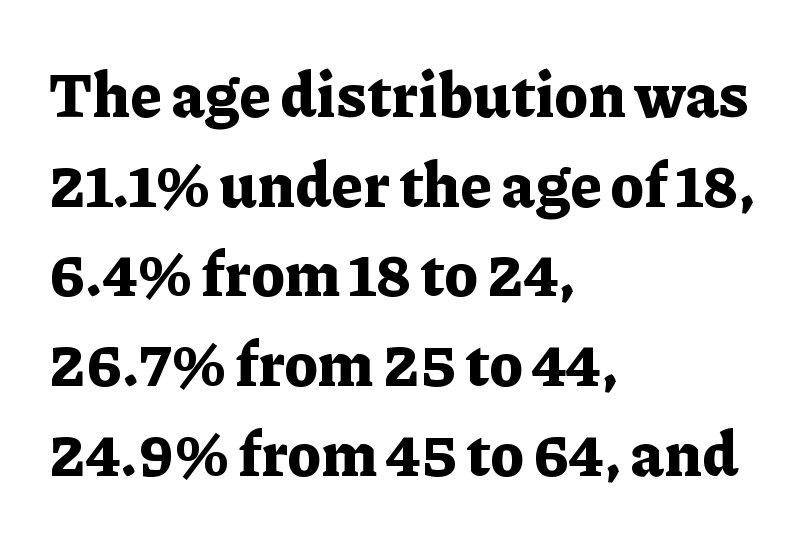
The image shows 61 px bold serif type, upright; set left-aligned, normal line spacing (1.47x), normal letter spacing, not underlined; low stroke contrast and a medium x-height.
